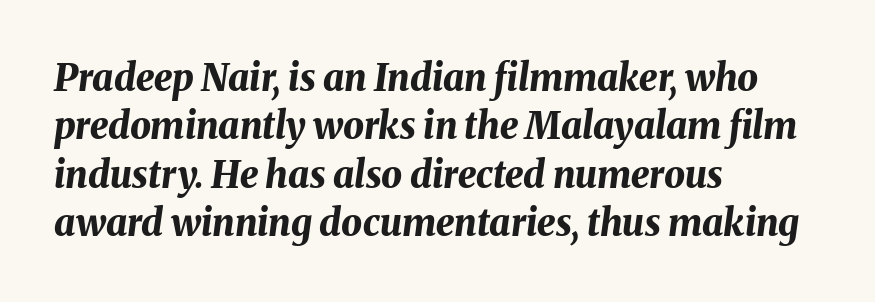
{"italic": "yes", "lean": "right", "slant_degrees": 8, "bold": "yes", "weight": "bold", "width": "normal", "stroke_contrast": "medium", "x_height": "medium", "monospaced": "no", "underline": "no", "align": "left", "line_spacing": "normal", "line_spacing_ratio": 1.31, "letter_spacing": "normal", "letter_spacing_em": 0.0, "glyph_px": 37}
